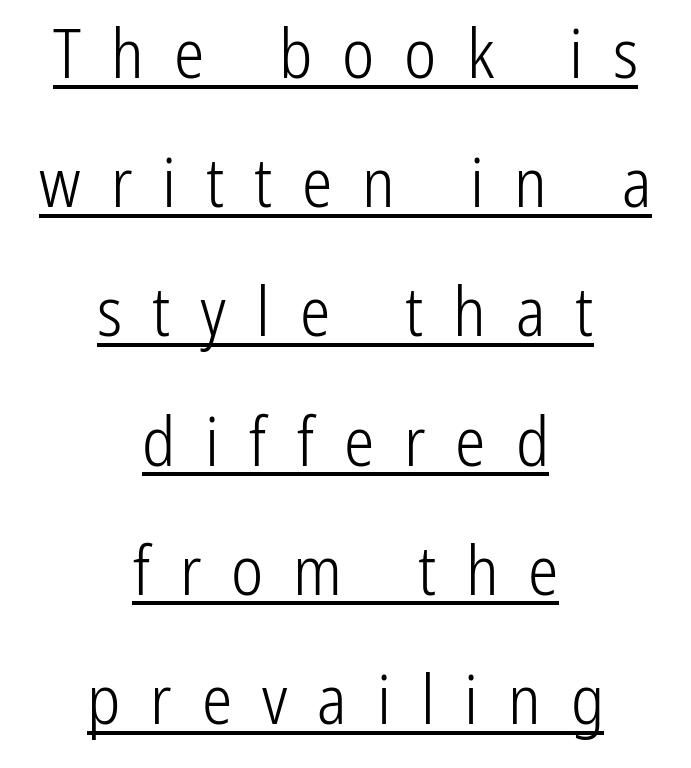
{"serif": "no", "italic": "no", "bold": "no", "weight": "light", "width": "condensed", "stroke_contrast": "low", "x_height": "medium", "monospaced": "no", "underline": "yes", "align": "center", "line_spacing": "loose", "line_spacing_ratio": 1.9, "letter_spacing": "wide", "letter_spacing_em": 0.44, "glyph_px": 68}
